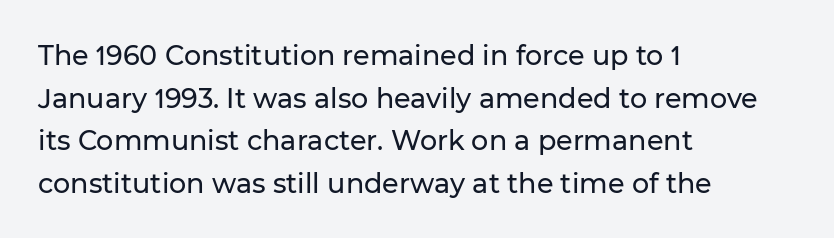
Q: Is the text italic (slanted)? A: No, it is upright.
Q: Is the text underlined? A: No.
Q: How is the paragraph aligned? A: Left-aligned.
Q: Is the spacing between letters normal or unusually wide? A: Normal.
Q: Is the spacing between lines tight, normal or loose? A: Normal.
